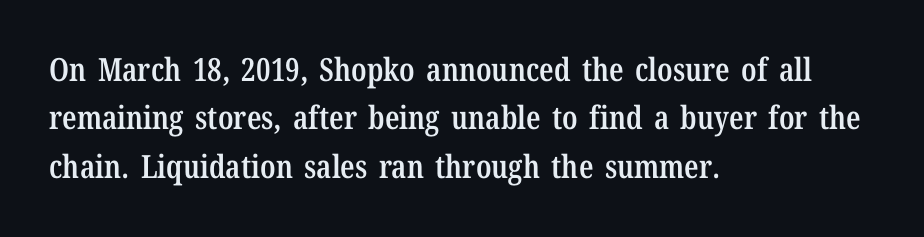
Q: Is the text bold? A: Semi-bold.
Q: Is the text italic (slanted)? A: No, it is upright.
Q: Is the typeface a serif or a sans-serif typeface? A: Serif.
Q: Is the text underlined? A: No.
Q: How is the paragraph aligned? A: Left-aligned.
Q: Is the spacing between letters normal or unusually wide? A: Normal.
Q: Is the spacing between lines tight, normal or loose? A: Normal.
Q: Width (condensed, normal, or wide)? A: Condensed.
Q: Stroke contrast? A: Low.
Q: x-height? A: Medium.
Q: Monospaced? A: No.
